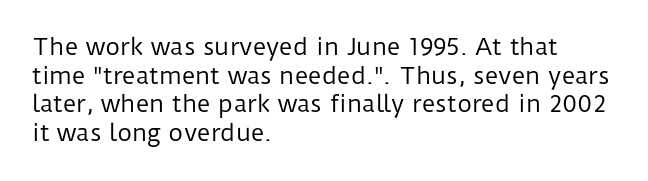
The image shows 23 px text type, upright; set left-aligned, normal line spacing (1.25x), normal letter spacing, not underlined.
